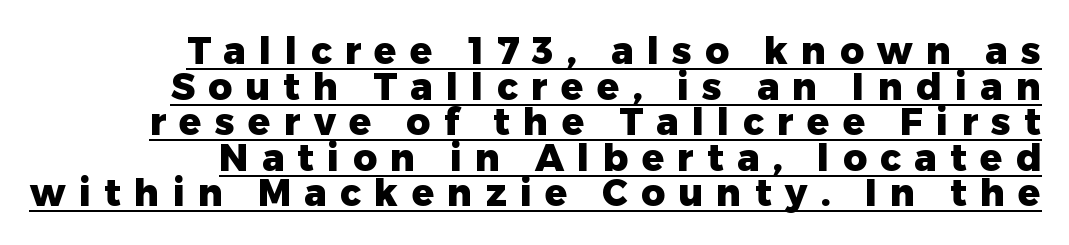
Loose tracking; the words dissolve into strings of separated letters. Somebody hit Ctrl+U on this one — the words are underlined. Leading: reduced. Bold? Absolutely — the strokes are thick and heavy. Right-aligned paragraph, ragged on the left.
